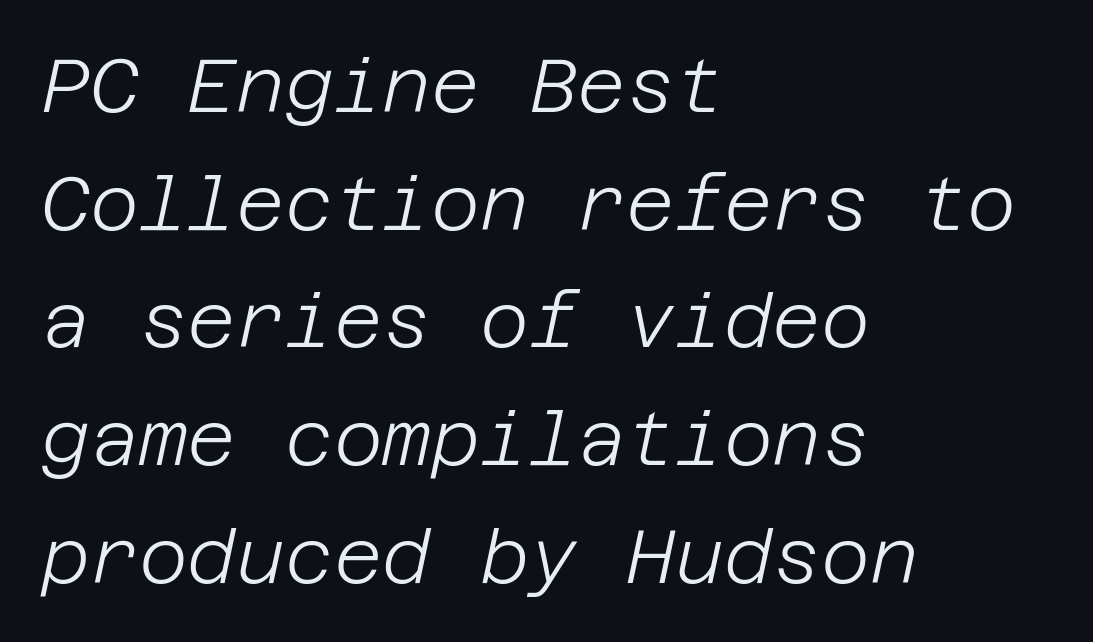
The image shows 75 px light type, italic (leaning right); set left-aligned, normal line spacing (1.57x), normal letter spacing, not underlined; low stroke contrast and a large x-height.
